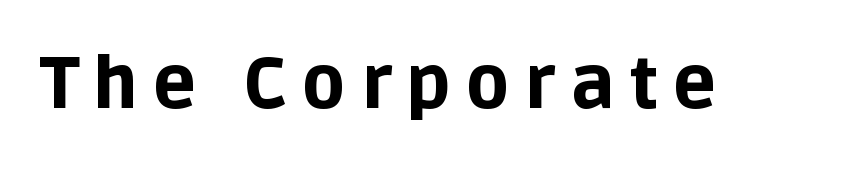
The image shows 72 px bold sans-serif type, upright; set unusually wide letter spacing (+0.2 em), not underlined; low stroke contrast and a large x-height.
